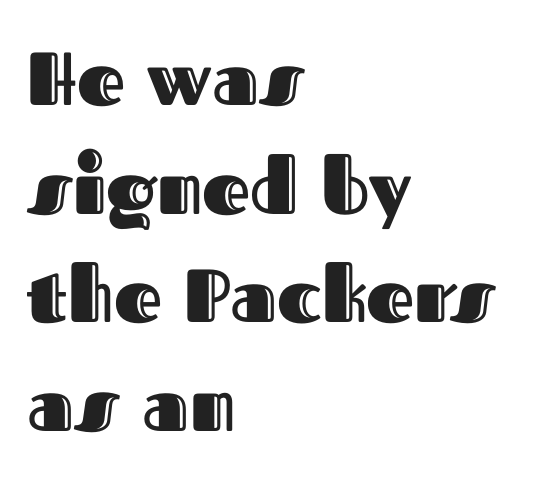
The image shows 75 px text type, upright; set left-aligned, normal line spacing (1.45x), normal letter spacing, not underlined; a medium x-height.
